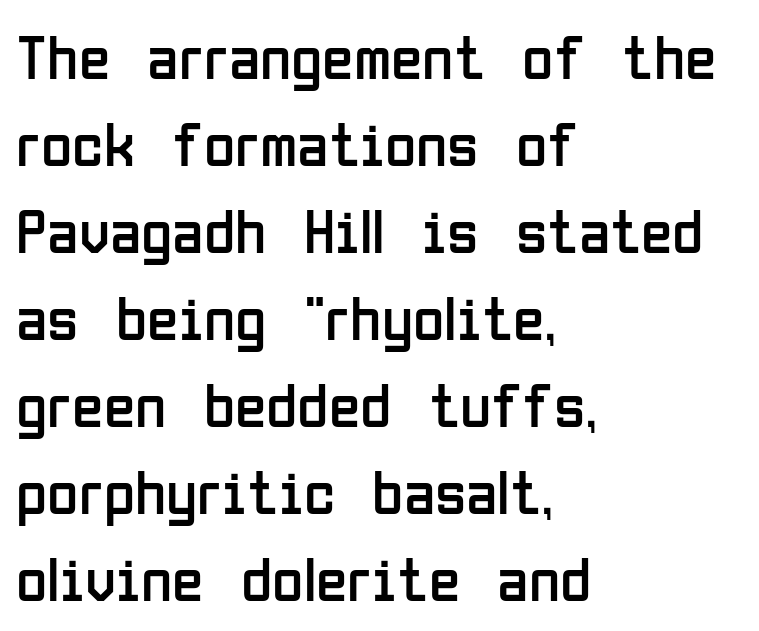
{"serif": "no", "italic": "no", "bold": "no", "weight": "regular", "width": "condensed", "stroke_contrast": "low", "x_height": "medium", "monospaced": "no", "underline": "no", "align": "left", "line_spacing": "normal", "line_spacing_ratio": 1.36, "letter_spacing": "normal", "letter_spacing_em": 0.0, "glyph_px": 64}
